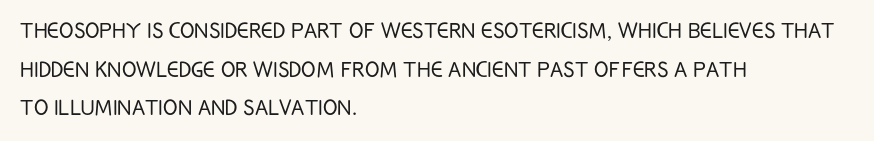
{"italic": "no", "bold": "no", "underline": "no", "align": "left", "line_spacing": "normal", "line_spacing_ratio": 1.43, "letter_spacing": "normal", "letter_spacing_em": 0.0, "glyph_px": 27}
